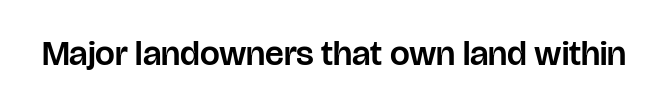
Q: Is the text italic (slanted)? A: No, it is upright.
Q: Is the typeface a serif or a sans-serif typeface? A: Sans-serif.
Q: Is the text underlined? A: No.
Q: Is the spacing between letters normal or unusually wide? A: Normal.
Q: Width (condensed, normal, or wide)? A: Normal.
Q: Stroke contrast? A: Low.
Q: x-height? A: Large.
Q: Monospaced? A: No.
